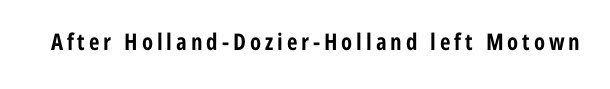
{"italic": "no", "bold": "yes", "underline": "no", "glyph_px": 23}
